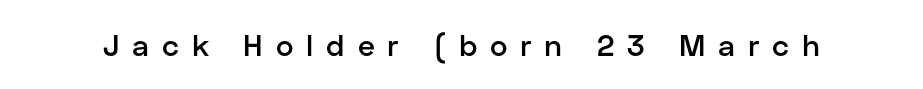
Q: Is the text bold? A: Semi-bold.
Q: Is the text italic (slanted)? A: No, it is upright.
Q: Is the typeface a serif or a sans-serif typeface? A: Sans-serif.
Q: Is the text underlined? A: No.
Q: Is the spacing between letters normal or unusually wide? A: Unusually wide.
Q: Width (condensed, normal, or wide)? A: Normal.
Q: Stroke contrast? A: Low.
Q: x-height? A: Medium.
Q: Monospaced? A: No.
